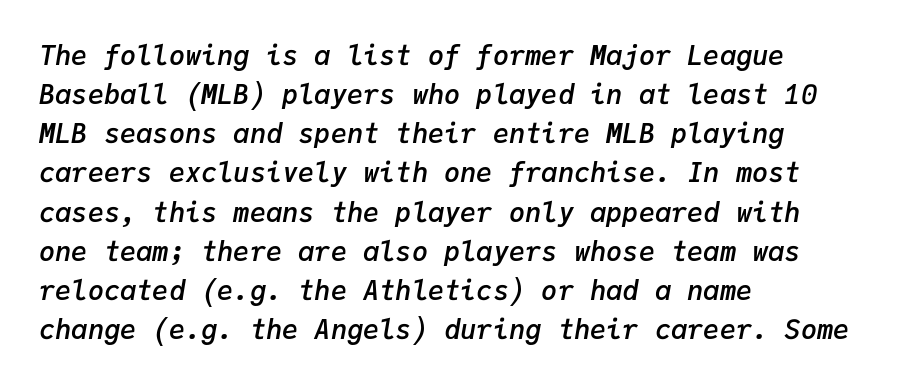
The image shows 27 px text type, italic (leaning right); set left-aligned, normal line spacing (1.45x), normal letter spacing, not underlined.
